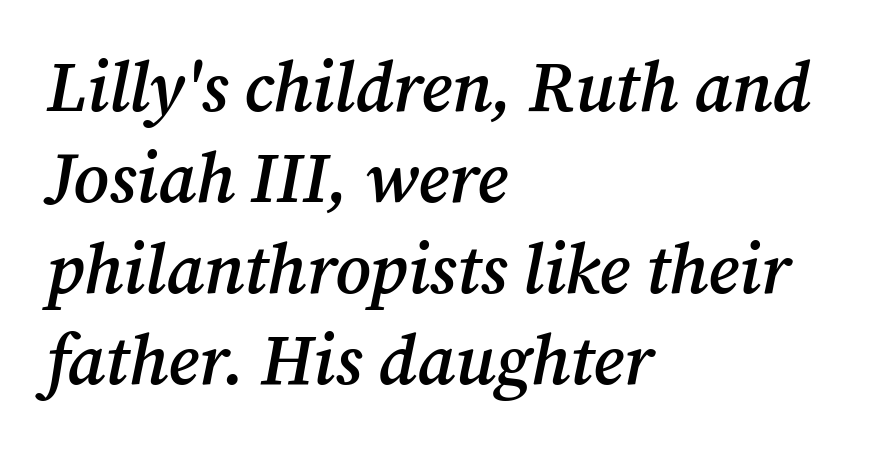
The passage shown is typeset with a serif family. A typesetter would call this leading conventional body-copy spacing. Italic? Definitely — the glyphs are oblique. Strokes here are thickened, but only to semibold level. You could call the tracking neutral — neither tight nor loose. Lines of text with bare space underneath.
